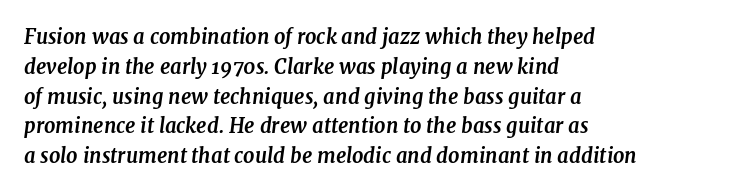
{"italic": "yes", "lean": "right", "slant_degrees": 7, "bold": "yes", "underline": "no", "align": "left", "line_spacing": "normal", "line_spacing_ratio": 1.49, "letter_spacing": "normal", "letter_spacing_em": 0.0, "glyph_px": 20}
